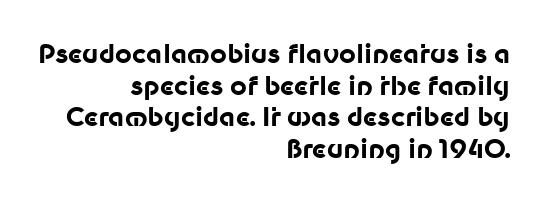
Q: Is the text bold? A: Yes.
Q: Is the text italic (slanted)? A: No, it is upright.
Q: Is the text underlined? A: No.
Q: How is the paragraph aligned? A: Right-aligned.
Q: Is the spacing between letters normal or unusually wide? A: Normal.
